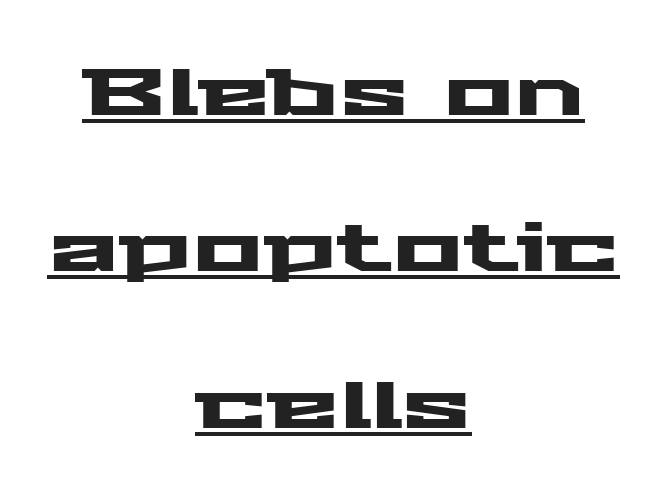
The image shows 66 px wide sans-serif type, upright; set centered, loose line spacing (2.37x), normal letter spacing, underlined; medium stroke contrast and a medium x-height.
